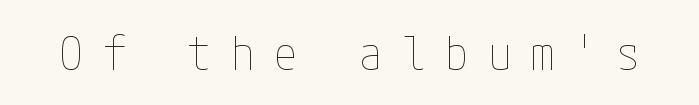
Q: Is the text bold? A: No.
Q: Is the text italic (slanted)? A: No, it is upright.
Q: Is the text underlined? A: No.
Q: Is the spacing between letters normal or unusually wide? A: Unusually wide.
Q: Width (condensed, normal, or wide)? A: Condensed.
Q: Stroke contrast? A: Low.
Q: x-height? A: Medium.
